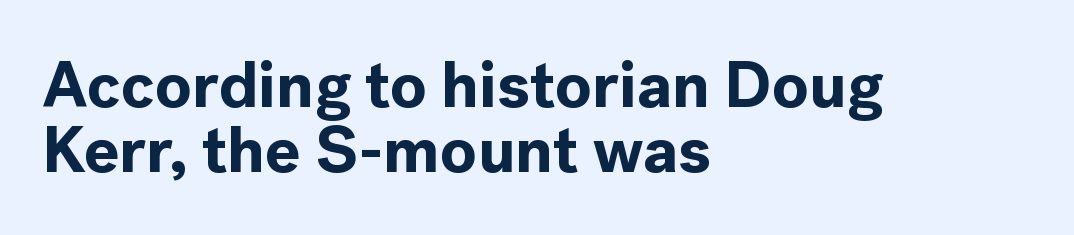
{"serif": "no", "italic": "no", "bold": "yes", "weight": "bold", "width": "normal", "x_height": "medium", "monospaced": "no", "underline": "no", "align": "left", "line_spacing": "tight", "line_spacing_ratio": 0.99, "letter_spacing": "normal", "letter_spacing_em": 0.0, "glyph_px": 66}
